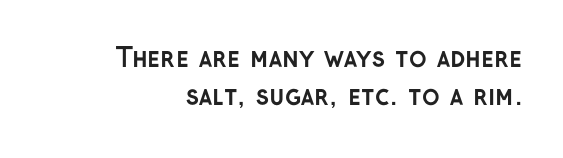
The image shows 26 px bold type, upright; set right-aligned, normal line spacing (1.47x), normal letter spacing, not underlined.
